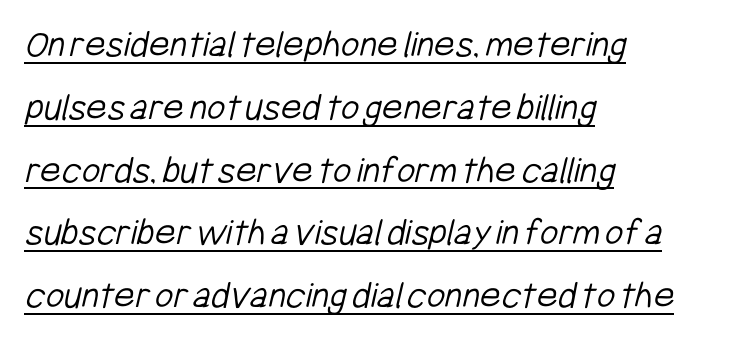
{"serif": "no", "bold": "no", "weight": "light", "width": "condensed", "stroke_contrast": "low", "x_height": "medium", "monospaced": "no", "underline": "yes", "align": "left", "line_spacing": "normal", "line_spacing_ratio": 1.57, "letter_spacing": "normal", "letter_spacing_em": 0.0, "glyph_px": 40}
